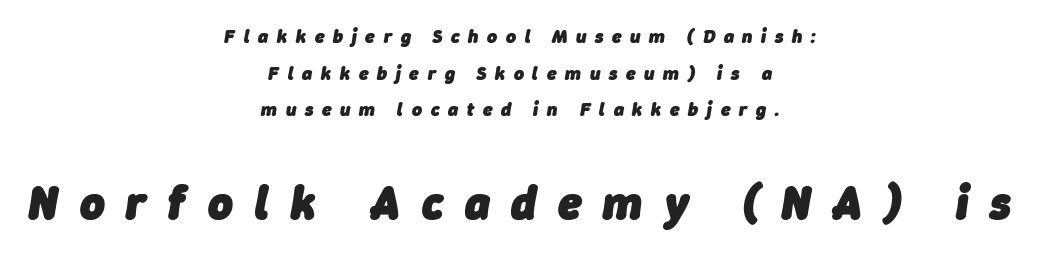
{"italic": "yes", "lean": "right", "slant_degrees": 9, "bold": "yes", "weight": "heavy", "width": "normal", "stroke_contrast": "low", "x_height": "medium", "monospaced": "no", "underline": "no", "align": "center", "line_spacing": "loose", "line_spacing_ratio": 1.93, "letter_spacing": "wide", "letter_spacing_em": 0.46, "larger_block": "second", "size_ratio": 2.47, "glyph_px": 47}
